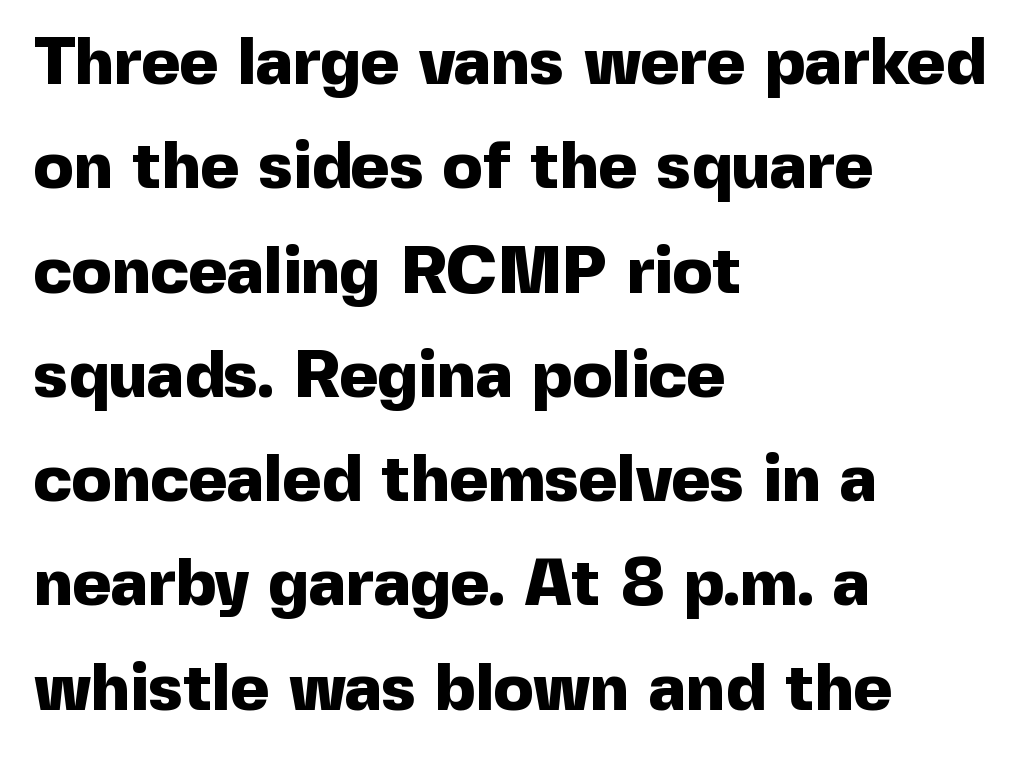
{"serif": "no", "italic": "no", "bold": "yes", "weight": "heavy", "width": "normal", "x_height": "medium", "monospaced": "no", "underline": "no", "align": "left", "line_spacing": "normal", "line_spacing_ratio": 1.58, "letter_spacing": "normal", "letter_spacing_em": 0.0, "glyph_px": 66}
